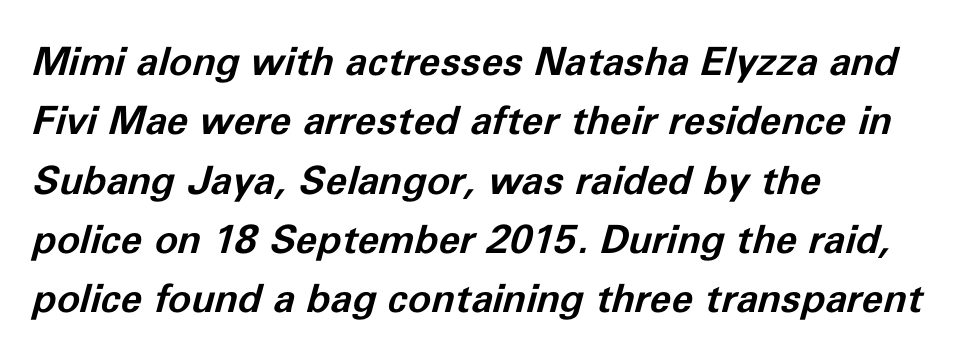
{"italic": "yes", "lean": "right", "slant_degrees": 11, "bold": "yes", "weight": "bold", "width": "normal", "stroke_contrast": "low", "x_height": "medium", "monospaced": "no", "underline": "no", "align": "left", "line_spacing": "normal", "line_spacing_ratio": 1.52, "letter_spacing": "normal", "letter_spacing_em": 0.0, "glyph_px": 39}
